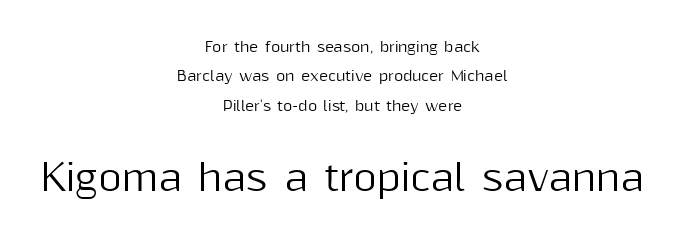
The image shows 36 px sans-serif type, upright; set centered, loose line spacing (2.1x), normal letter spacing, not underlined; the second (bottom) block is 2.57x larger; medium stroke contrast and a medium x-height.
